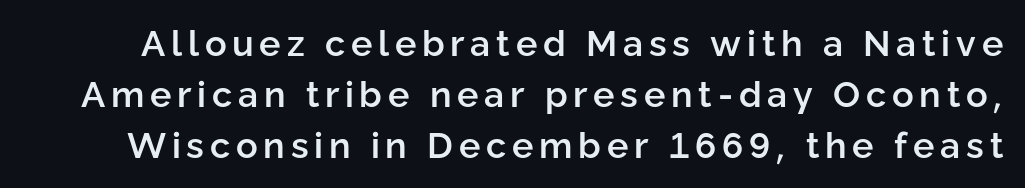
{"serif": "no", "italic": "no", "bold": "semi", "weight": "semibold", "width": "normal", "stroke_contrast": "low", "x_height": "medium", "monospaced": "no", "underline": "no", "line_spacing": "normal", "line_spacing_ratio": 1.41, "glyph_px": 36}
